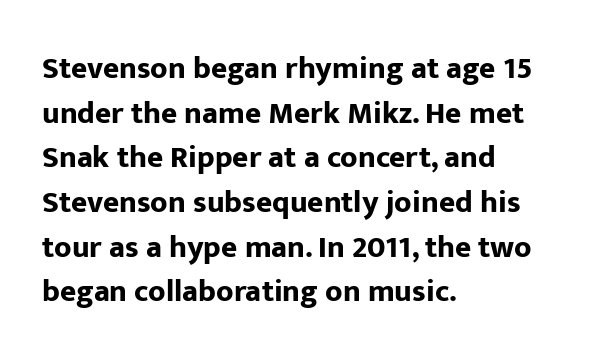
{"serif": "no", "italic": "no", "bold": "yes", "weight": "bold", "width": "normal", "stroke_contrast": "low", "x_height": "medium", "monospaced": "no", "underline": "no", "align": "left", "line_spacing": "normal", "line_spacing_ratio": 1.44, "letter_spacing": "normal", "letter_spacing_em": 0.0, "glyph_px": 31}
